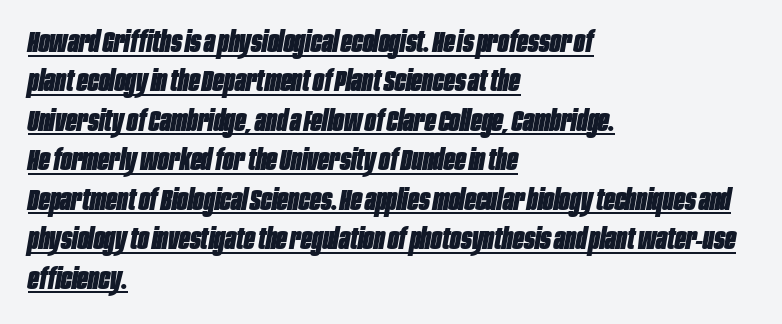
Q: Is the text bold? A: Yes.
Q: Is the text italic (slanted)? A: Yes, it leans right by about 10 degrees.
Q: Is the text underlined? A: Yes.
Q: How is the paragraph aligned? A: Left-aligned.
Q: Is the spacing between letters normal or unusually wide? A: Normal.
Q: Is the spacing between lines tight, normal or loose? A: Normal.
Q: Width (condensed, normal, or wide)? A: Condensed.
Q: Stroke contrast? A: Low.
Q: x-height? A: Large.
Q: Monospaced? A: No.
